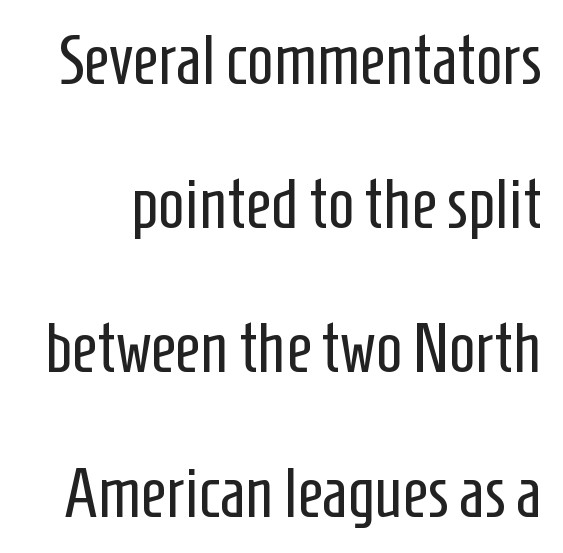
Short note: letters normally spaced. No heavy texture on the line: the type isn't bold. Vertical spacing — loose. This rendering features lettering with no underline. These lines were composed using upright roman letters. The typeface chosen for these lines omits serifs.
